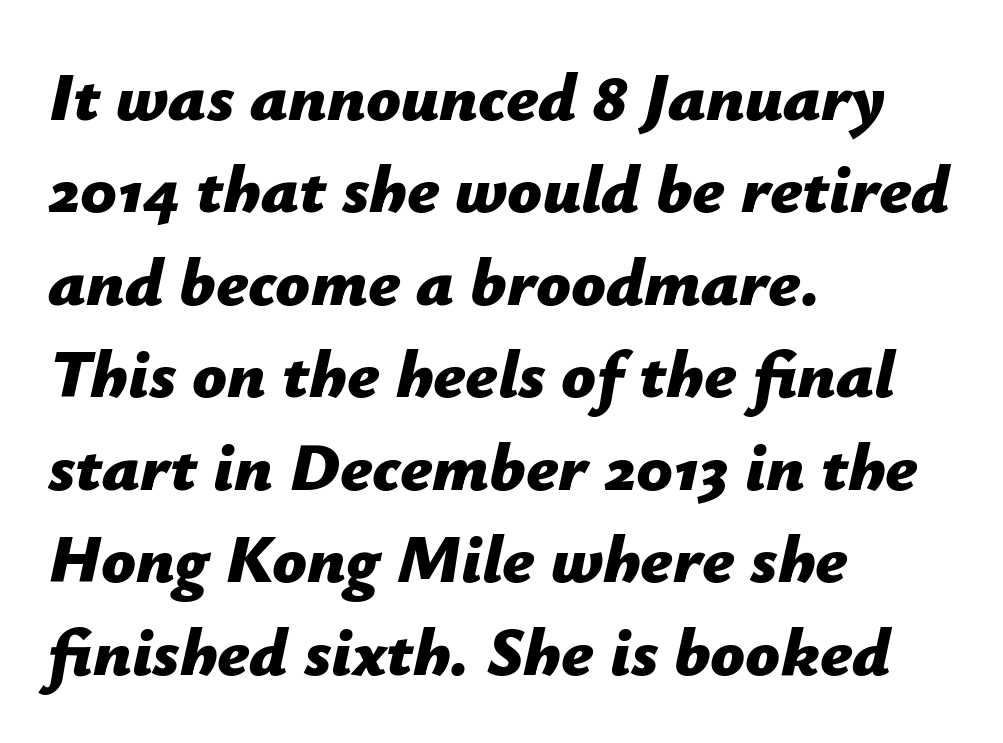
Q: Is the text bold? A: Yes.
Q: Is the text italic (slanted)? A: Yes, it leans right by about 12 degrees.
Q: Is the text underlined? A: No.
Q: How is the paragraph aligned? A: Left-aligned.
Q: Is the spacing between letters normal or unusually wide? A: Normal.
Q: Is the spacing between lines tight, normal or loose? A: Normal.
Q: Width (condensed, normal, or wide)? A: Normal.
Q: Stroke contrast? A: Low.
Q: x-height? A: Medium.
Q: Monospaced? A: No.
